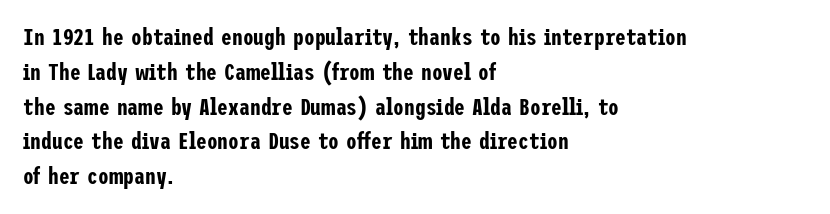
{"italic": "no", "underline": "no", "align": "left", "line_spacing": "normal", "line_spacing_ratio": 1.45, "letter_spacing": "normal", "letter_spacing_em": 0.0, "glyph_px": 24}
